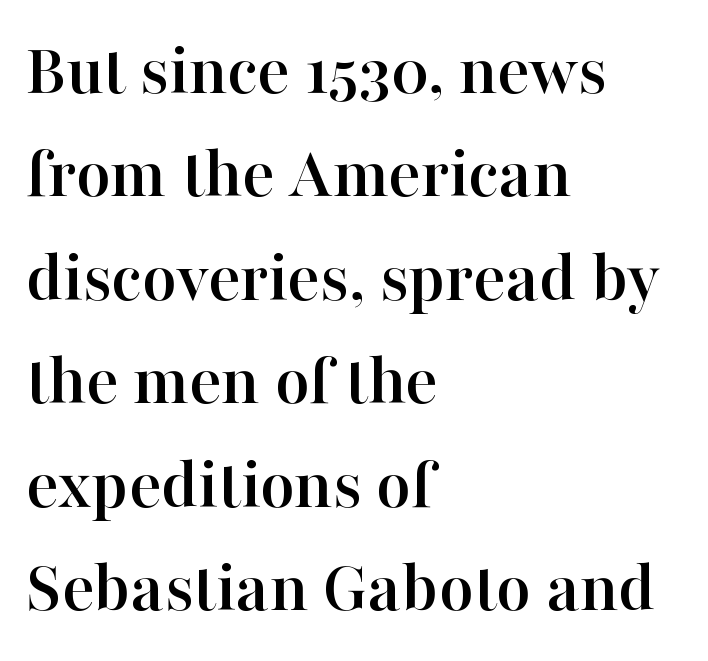
Q: Is the text italic (slanted)? A: No, it is upright.
Q: Is the typeface a serif or a sans-serif typeface? A: Serif.
Q: Is the text underlined? A: No.
Q: How is the paragraph aligned? A: Left-aligned.
Q: Is the spacing between letters normal or unusually wide? A: Normal.
Q: Is the spacing between lines tight, normal or loose? A: Normal.
Q: Width (condensed, normal, or wide)? A: Normal.
Q: Stroke contrast? A: High.
Q: x-height? A: Medium.
Q: Monospaced? A: No.
